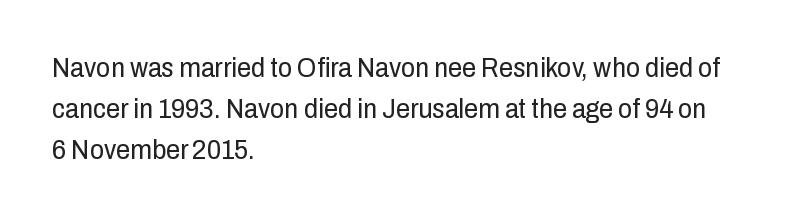
Check the space under the baseline: it is left empty. Compared with a centered layout, this one pins lines to the left instead. These lines were composed using upright roman letters. The letters carry no serifs — their stems end cleanly without finishing strokes. Think standard paragraph weight, or any step lighter than that. Looks like regular typesetting: each glyph gets only the width it needs.
